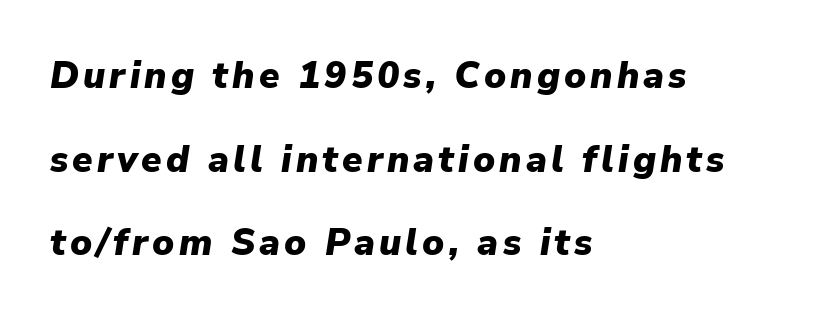
The image shows 37 px heavy type, italic (leaning right); set left-aligned, loose line spacing (2.26x), not underlined; low stroke contrast and a medium x-height.
